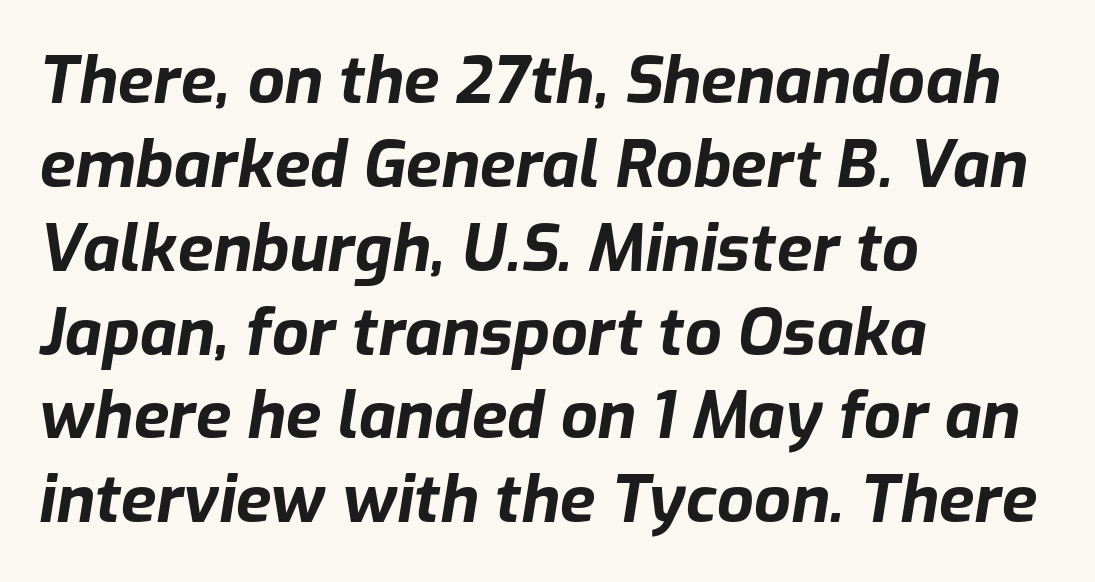
Q: Is the text bold? A: Yes.
Q: Is the text italic (slanted)? A: Yes, it leans right by about 9 degrees.
Q: Is the text underlined? A: No.
Q: How is the paragraph aligned? A: Left-aligned.
Q: Is the spacing between letters normal or unusually wide? A: Normal.
Q: Is the spacing between lines tight, normal or loose? A: Normal.
Q: Width (condensed, normal, or wide)? A: Normal.
Q: Stroke contrast? A: Low.
Q: x-height? A: Medium.
Q: Monospaced? A: No.
